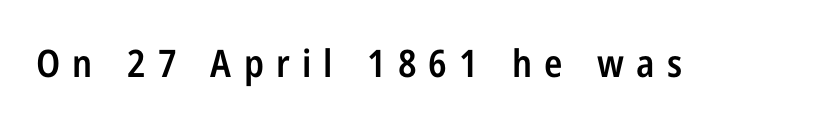
The image shows 38 px semibold, condensed sans-serif type, upright; set unusually wide letter spacing (+0.32 em), not underlined; low stroke contrast and a medium x-height.
